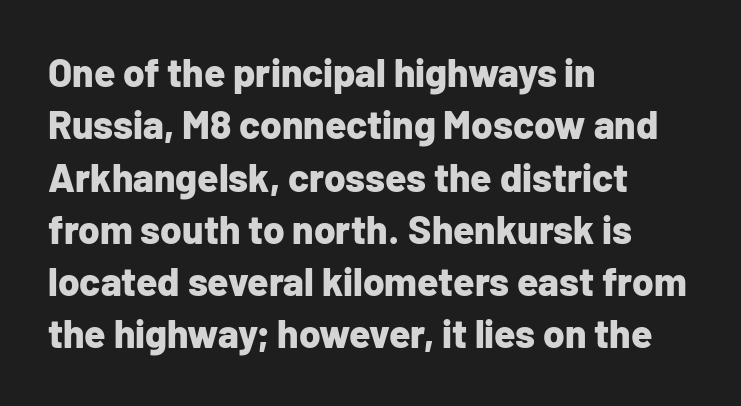
Q: Is the text bold? A: Yes.
Q: Is the text italic (slanted)? A: No, it is upright.
Q: Is the typeface a serif or a sans-serif typeface? A: Sans-serif.
Q: Is the text underlined? A: No.
Q: How is the paragraph aligned? A: Left-aligned.
Q: Is the spacing between letters normal or unusually wide? A: Normal.
Q: Is the spacing between lines tight, normal or loose? A: Normal.
Q: Width (condensed, normal, or wide)? A: Normal.
Q: Stroke contrast? A: Low.
Q: x-height? A: Medium.
Q: Monospaced? A: No.
